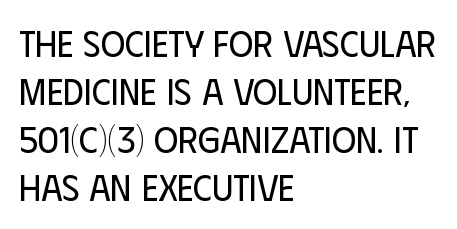
{"serif": "no", "italic": "no", "bold": "no", "weight": "regular", "width": "condensed", "stroke_contrast": "low", "x_height": "large", "monospaced": "no", "underline": "no", "align": "left", "line_spacing": "normal", "line_spacing_ratio": 1.3, "letter_spacing": "normal", "letter_spacing_em": 0.0, "glyph_px": 37}
